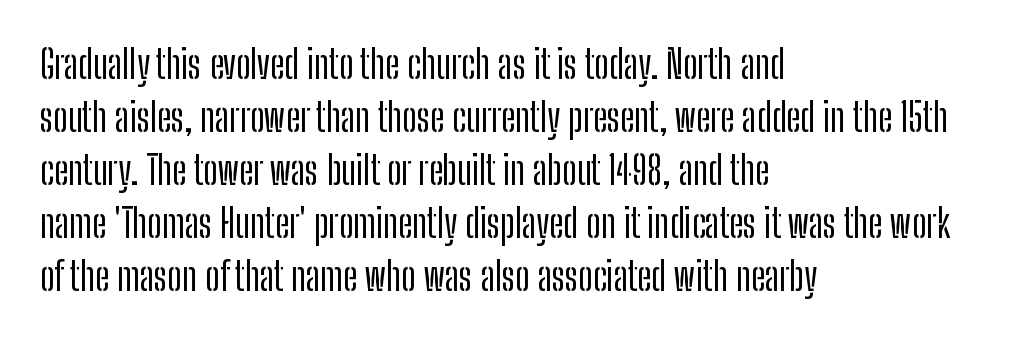
The image shows 39 px condensed sans-serif type, upright; set left-aligned, normal line spacing (1.36x), normal letter spacing, not underlined; low stroke contrast and a medium x-height.
